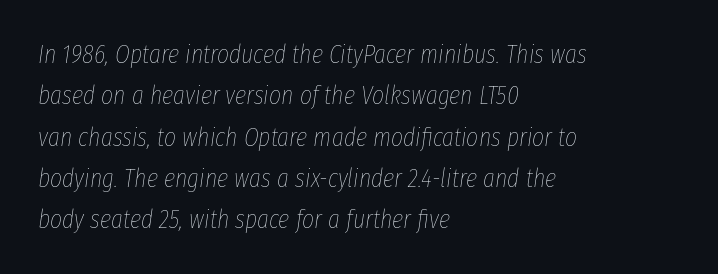
Q: Is the text bold? A: No.
Q: Is the text italic (slanted)? A: Yes, it leans right by about 8 degrees.
Q: Is the text underlined? A: No.
Q: How is the paragraph aligned? A: Left-aligned.
Q: Is the spacing between letters normal or unusually wide? A: Normal.
Q: Is the spacing between lines tight, normal or loose? A: Normal.
